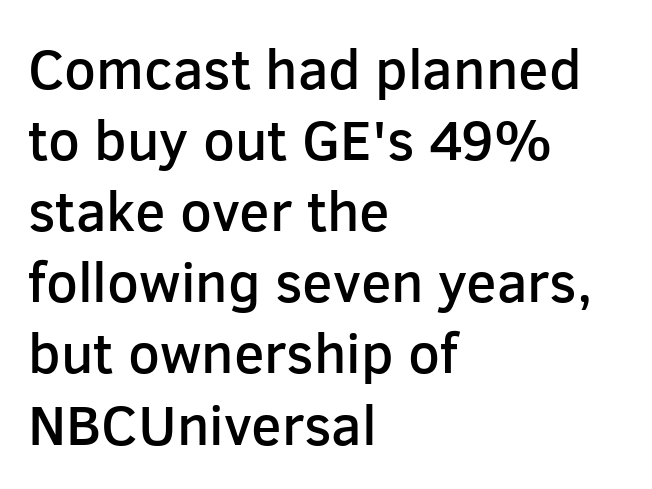
Q: Is the text bold? A: Semi-bold.
Q: Is the text italic (slanted)? A: No, it is upright.
Q: Is the typeface a serif or a sans-serif typeface? A: Sans-serif.
Q: Is the text underlined? A: No.
Q: How is the paragraph aligned? A: Left-aligned.
Q: Is the spacing between letters normal or unusually wide? A: Normal.
Q: Is the spacing between lines tight, normal or loose? A: Normal.
Q: Width (condensed, normal, or wide)? A: Normal.
Q: Stroke contrast? A: Low.
Q: x-height? A: Medium.
Q: Monospaced? A: No.
